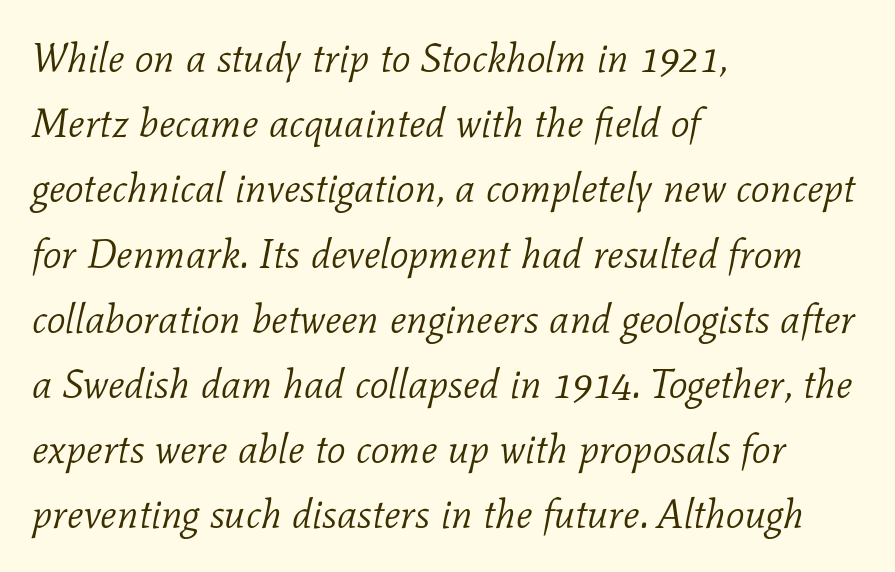
The image shows 41 px light serif type, italic (leaning right); set left-aligned, normal line spacing (1.59x), normal letter spacing, not underlined; low stroke contrast and a medium x-height.
